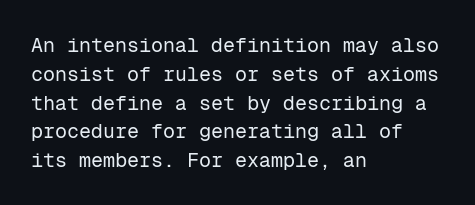
The image shows 20 px text type, upright; set left-aligned, normal line spacing (1.44x), normal letter spacing, not underlined.
